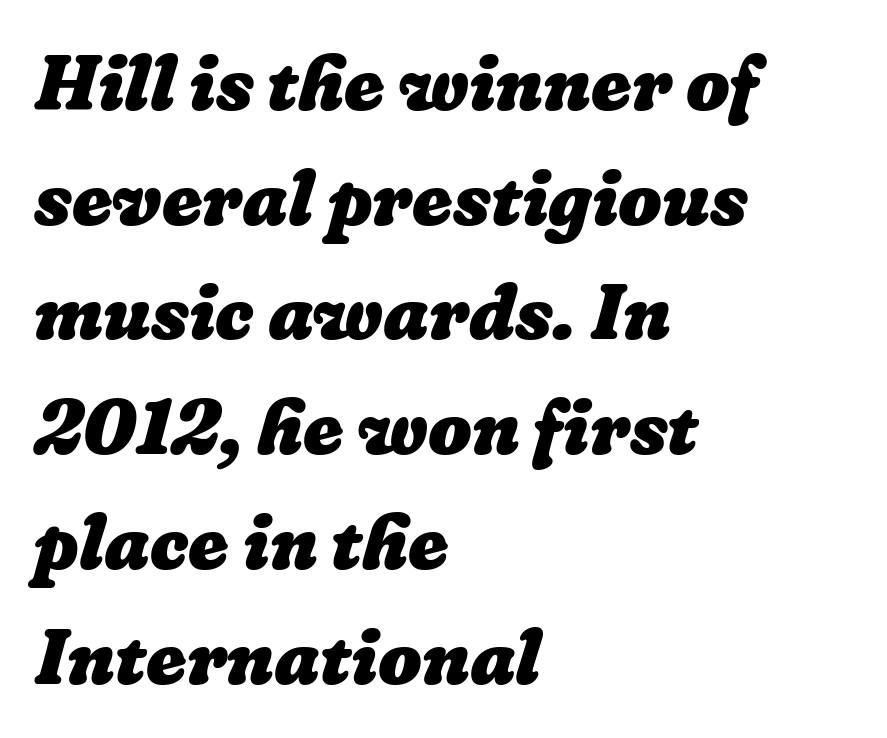
Alignment: flush left. The space directly below the letters is spotless. Typographic density is high because the face is bold. Regarding leading, the lines here are spaced in the standard way. You could not count columns in this text — the font is proportionally spaced. Nobody touched the tracking dial on this one.
